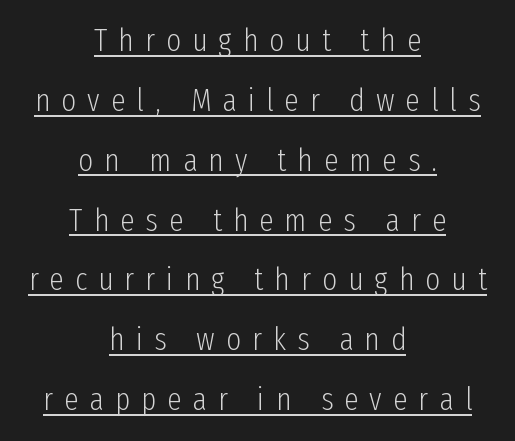
{"serif": "no", "italic": "no", "bold": "no", "weight": "light", "width": "condensed", "stroke_contrast": "low", "x_height": "medium", "monospaced": "no", "underline": "yes", "align": "center", "line_spacing_ratio": 1.87, "letter_spacing": "wide", "letter_spacing_em": 0.35, "glyph_px": 32}
